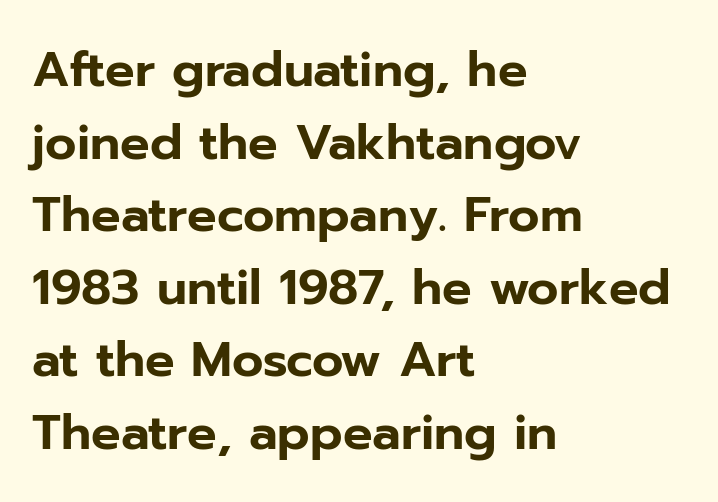
The type sits square on the baseline with zero lean. This rendering features lettering with no underline. The type is set solid horizontally, with unmodified tracking. Each letter keeps its own natural width here, so spacing adapts to shape.
